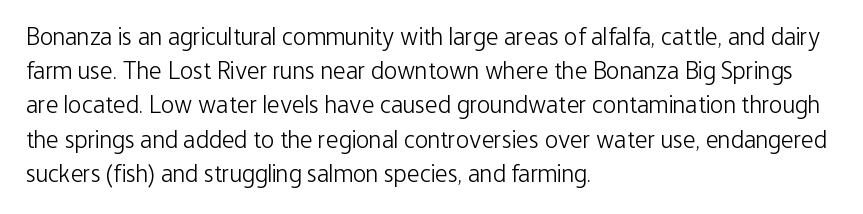
The image shows 25 px text type, upright; set left-aligned, normal line spacing (1.37x), normal letter spacing, not underlined.
